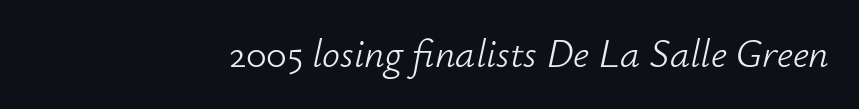
{"italic": "yes", "lean": "right", "slant_degrees": 12, "bold": "no", "weight": "light", "width": "normal", "stroke_contrast": "low", "x_height": "small", "monospaced": "no", "underline": "no", "letter_spacing": "normal", "letter_spacing_em": 0.0, "glyph_px": 40}
